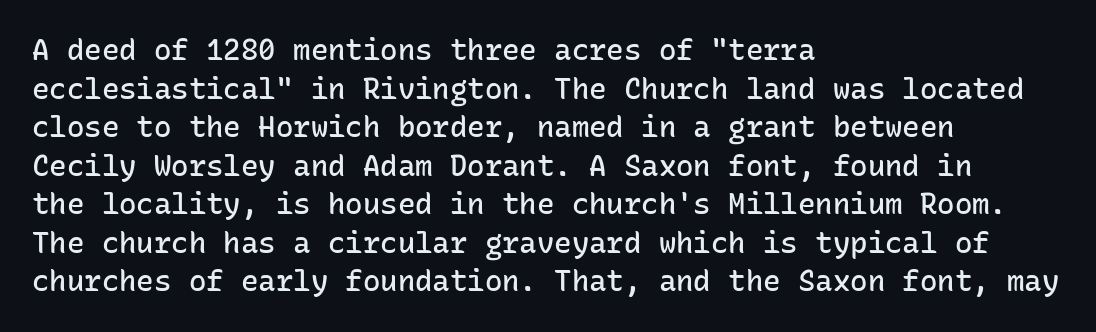
{"serif": "no", "italic": "no", "bold": "semi", "weight": "semibold", "width": "normal", "stroke_contrast": "low", "x_height": "medium", "monospaced": "yes", "underline": "no", "align": "left", "line_spacing": "normal", "line_spacing_ratio": 1.33, "letter_spacing": "normal", "letter_spacing_em": 0.0, "glyph_px": 29}
